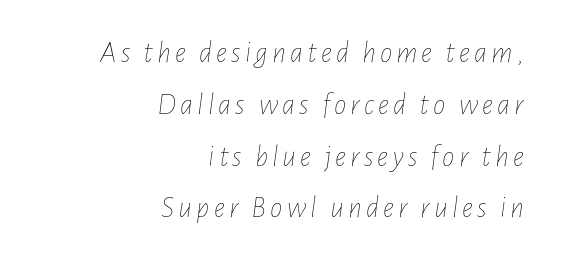
Q: Is the text bold? A: No.
Q: Is the text italic (slanted)? A: Yes, it leans right by about 7 degrees.
Q: Is the text underlined? A: No.
Q: How is the paragraph aligned? A: Right-aligned.
Q: Is the spacing between lines tight, normal or loose? A: Normal.
Q: Width (condensed, normal, or wide)? A: Condensed.
Q: Stroke contrast? A: Low.
Q: x-height? A: Medium.
Q: Monospaced? A: No.
